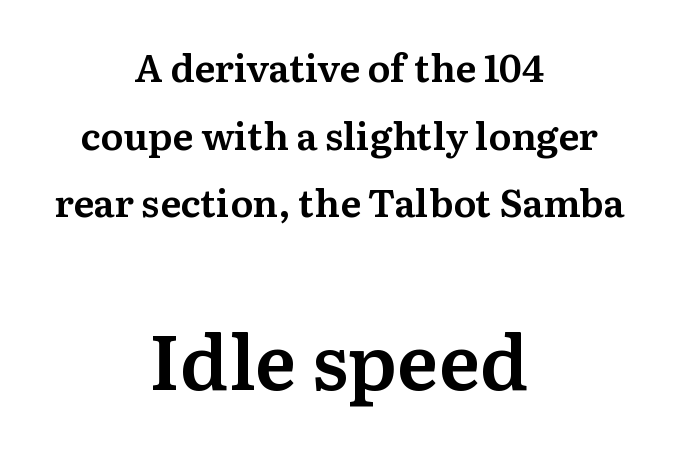
The image shows 76 px serif type, upright; set centered, line spacing 1.78x, normal letter spacing, not underlined; the second (bottom) block is 2.0x larger; medium stroke contrast and a medium x-height.
